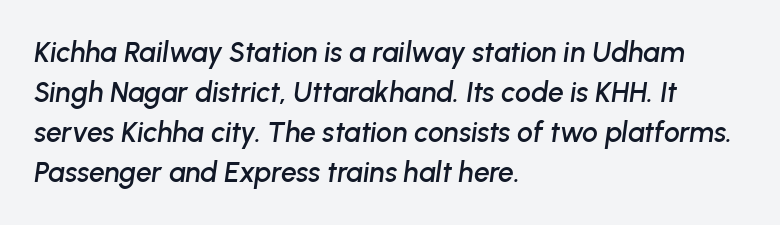
Q: Is the text italic (slanted)? A: Yes, it leans right by about 8 degrees.
Q: Is the text underlined? A: No.
Q: How is the paragraph aligned? A: Left-aligned.
Q: Is the spacing between letters normal or unusually wide? A: Normal.
Q: Is the spacing between lines tight, normal or loose? A: Normal.
Q: Width (condensed, normal, or wide)? A: Normal.
Q: Stroke contrast? A: Low.
Q: x-height? A: Medium.
Q: Monospaced? A: No.
